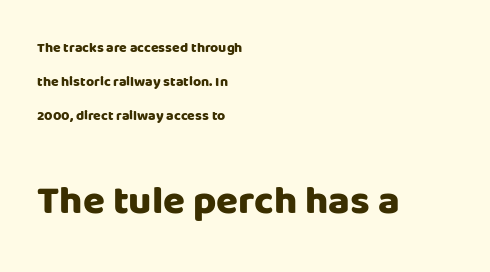
Q: Is the text bold? A: Yes.
Q: Is the text italic (slanted)? A: No, it is upright.
Q: Is the typeface a serif or a sans-serif typeface? A: Sans-serif.
Q: Is the text underlined? A: No.
Q: How is the paragraph aligned? A: Left-aligned.
Q: Is the spacing between letters normal or unusually wide? A: Normal.
Q: Is the spacing between lines tight, normal or loose? A: Loose.
Q: Which block of text is set in a larger size, the first (top) or the second (bottom)? A: The second (bottom) one.
Q: Width (condensed, normal, or wide)? A: Normal.
Q: Stroke contrast? A: Low.
Q: x-height? A: Large.
Q: Monospaced? A: No.
